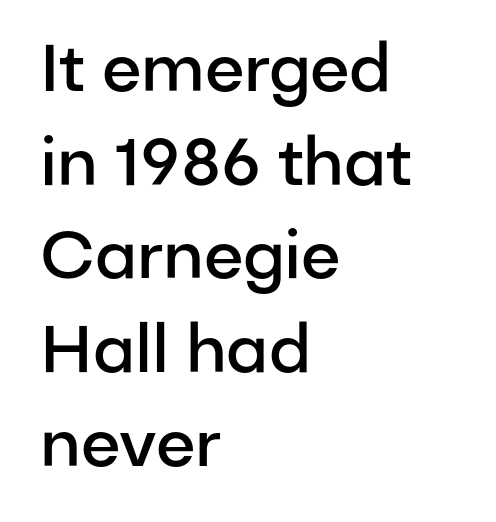
Q: Is the text bold? A: Semi-bold.
Q: Is the text italic (slanted)? A: No, it is upright.
Q: Is the typeface a serif or a sans-serif typeface? A: Sans-serif.
Q: Is the text underlined? A: No.
Q: How is the paragraph aligned? A: Left-aligned.
Q: Is the spacing between letters normal or unusually wide? A: Normal.
Q: Is the spacing between lines tight, normal or loose? A: Normal.
Q: Width (condensed, normal, or wide)? A: Normal.
Q: Stroke contrast? A: Low.
Q: x-height? A: Medium.
Q: Monospaced? A: No.
